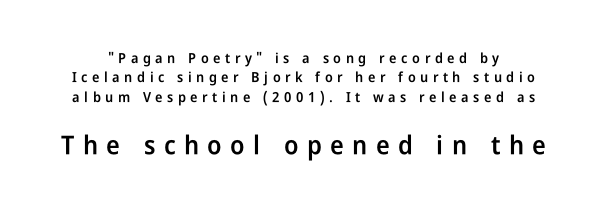
Typesetter's note: demi weight, one step under bold. Leading: standard. Scale increases going downward across the two blocks. The area under the type is left untouched. The gaps between neighbouring characters are conspicuously large.
